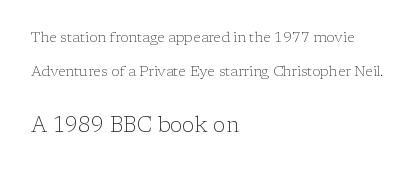
{"italic": "no", "bold": "no", "underline": "no", "align": "left", "line_spacing": "loose", "line_spacing_ratio": 2.43, "letter_spacing": "normal", "letter_spacing_em": 0.0, "larger_block": "second", "size_ratio": 1.5, "glyph_px": 21}
